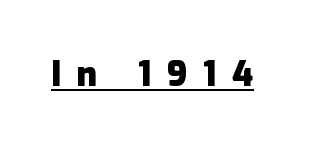
The image shows 34 px heavy sans-serif type, upright; set unusually wide letter spacing (+0.47 em), underlined; low stroke contrast and a medium x-height.
